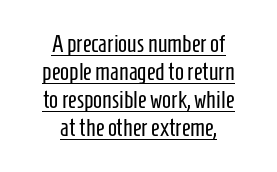
{"italic": "no", "bold": "no", "underline": "yes", "align": "center", "line_spacing_ratio": 1.17, "letter_spacing": "normal", "letter_spacing_em": 0.0, "glyph_px": 24}
